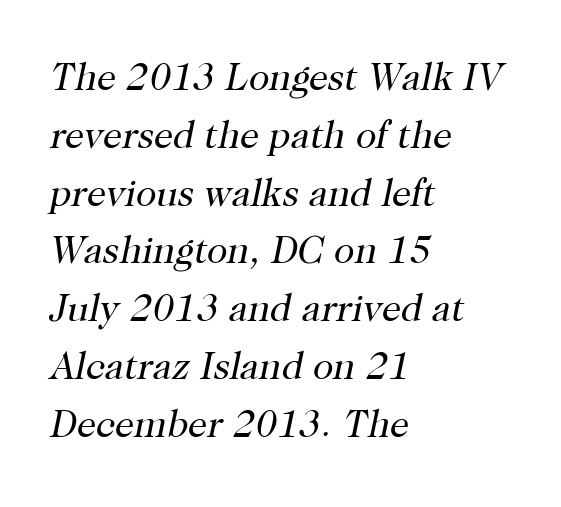
Q: Is the text bold? A: No.
Q: Is the text italic (slanted)? A: Yes, it leans right by about 12 degrees.
Q: Is the typeface a serif or a sans-serif typeface? A: Serif.
Q: Is the text underlined? A: No.
Q: How is the paragraph aligned? A: Left-aligned.
Q: Is the spacing between letters normal or unusually wide? A: Normal.
Q: Is the spacing between lines tight, normal or loose? A: Normal.
Q: Width (condensed, normal, or wide)? A: Normal.
Q: Stroke contrast? A: High.
Q: x-height? A: Medium.
Q: Monospaced? A: No.
